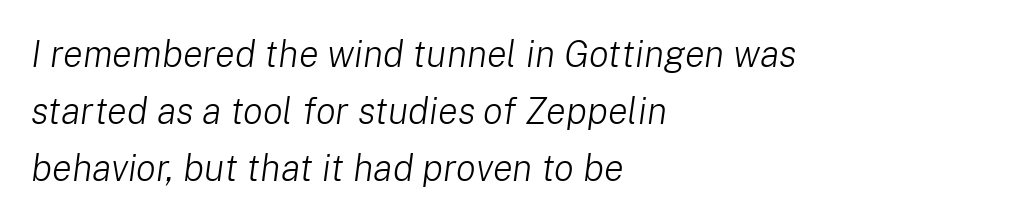
{"italic": "yes", "lean": "right", "slant_degrees": 8, "bold": "no", "weight": "light", "width": "normal", "stroke_contrast": "low", "x_height": "medium", "monospaced": "no", "underline": "no", "align": "left", "line_spacing": "normal", "line_spacing_ratio": 1.54, "letter_spacing": "normal", "letter_spacing_em": 0.0, "glyph_px": 37}
